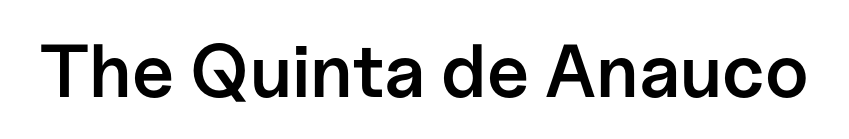
The face used here is a semibold: visibly heavier than regular, lighter than bold. Anything drawn beneath the words? Only blank space. Font category for this specimen: sans-serif. Compared with typical body copy, the letter spacing here is the same. Looks like regular typesetting: each glyph gets only the width it needs. You can tell it's not italic because the verticals are truly vertical.
